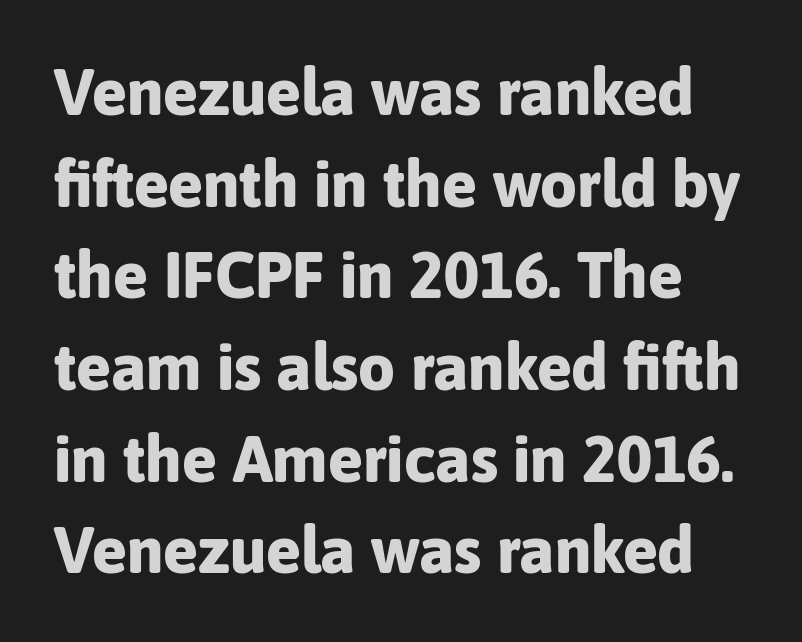
The image shows 65 px bold sans-serif type, upright; set normal line spacing (1.41x), normal letter spacing, not underlined; low stroke contrast and a medium x-height.
